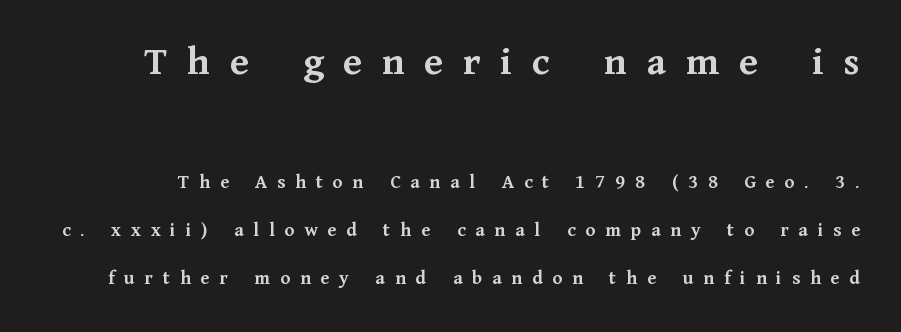
The more generous point size was reserved for the upper chunk. Heavy, bold letterforms. Typographically, this falls in the serif category. Vertical spacing — loose.
